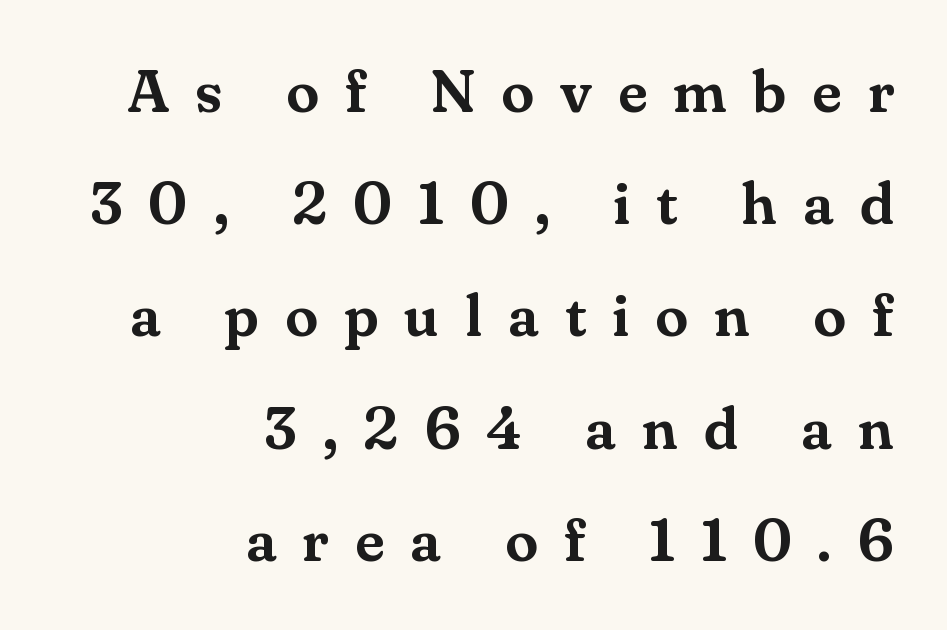
{"serif": "yes", "italic": "no", "width": "normal", "stroke_contrast": "medium", "x_height": "small", "monospaced": "no", "underline": "no", "align": "right", "line_spacing_ratio": 1.87, "letter_spacing": "wide", "letter_spacing_em": 0.43, "glyph_px": 60}
